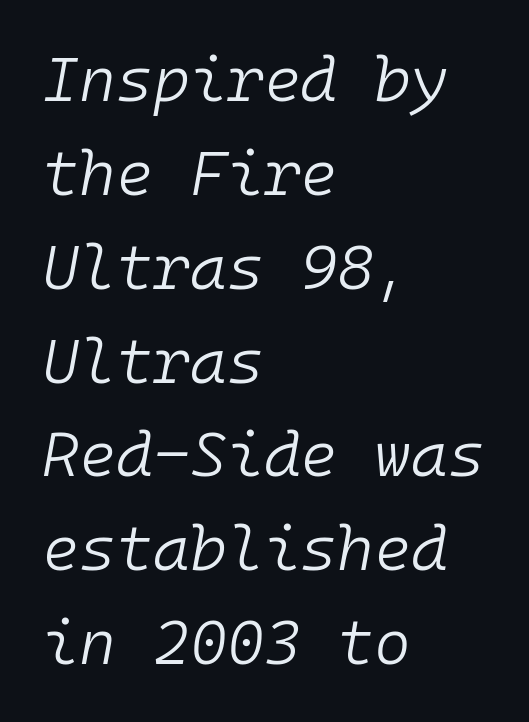
{"italic": "yes", "lean": "right", "slant_degrees": 10, "bold": "no", "weight": "light", "width": "normal", "stroke_contrast": "low", "x_height": "medium", "monospaced": "yes", "underline": "no", "align": "left", "line_spacing": "normal", "line_spacing_ratio": 1.49, "letter_spacing": "normal", "letter_spacing_em": 0.0, "glyph_px": 63}
